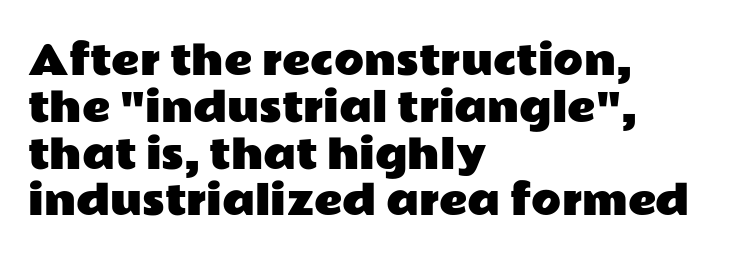
{"serif": "no", "italic": "no", "width": "wide", "stroke_contrast": "low", "x_height": "medium", "monospaced": "no", "underline": "no", "align": "left", "line_spacing_ratio": 1.2, "letter_spacing": "normal", "letter_spacing_em": 0.0, "glyph_px": 39}
